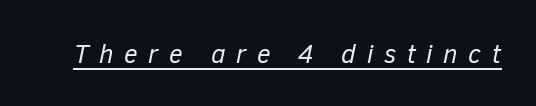
The lettering tilts uniformly, giving the passage an italic look. The rendering inserts visible extra space after every character. A typographer would call this underscored text. Stroke thickness stays within the range of a standard reading face or lighter.
